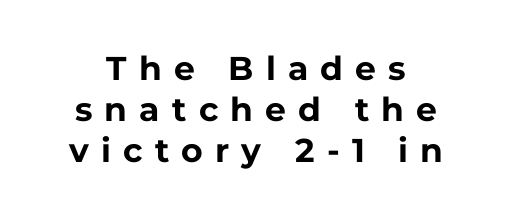
A typesetter would label this face a sans. Someone cranked the tracking dial way up on this one. Anything drawn beneath the words? Only blank space. Here the designer chose a conventional face with non-uniform glyph widths.
